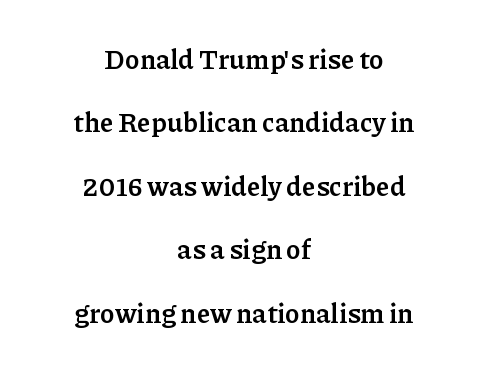
No italicization has been applied; the sample stays upright. The typesetting leans heavy: a genuine bold. Quick note: interline space is abundant. Tracking value appears to be zero — textbook default spacing. This rendering features lettering with no underline.
